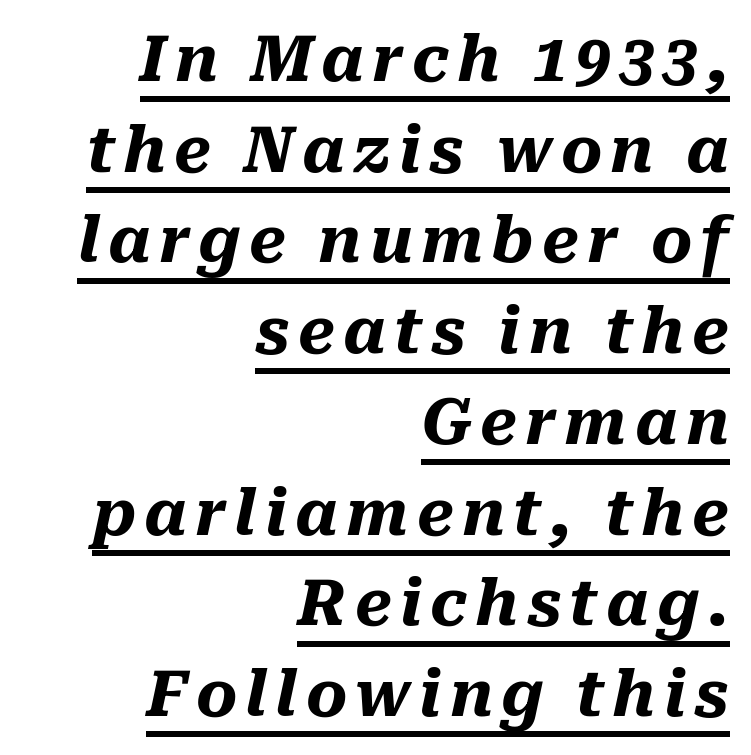
{"italic": "yes", "lean": "right", "slant_degrees": 10, "bold": "yes", "weight": "heavy", "width": "normal", "stroke_contrast": "medium", "x_height": "medium", "monospaced": "no", "underline": "yes", "align": "right", "line_spacing": "normal", "line_spacing_ratio": 1.44, "glyph_px": 63}
